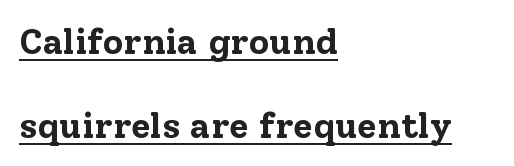
Q: Is the text bold? A: Yes.
Q: Is the text italic (slanted)? A: No, it is upright.
Q: Is the typeface a serif or a sans-serif typeface? A: Serif.
Q: Is the text underlined? A: Yes.
Q: How is the paragraph aligned? A: Left-aligned.
Q: Is the spacing between letters normal or unusually wide? A: Normal.
Q: Is the spacing between lines tight, normal or loose? A: Loose.
Q: Width (condensed, normal, or wide)? A: Normal.
Q: Stroke contrast? A: Low.
Q: x-height? A: Medium.
Q: Monospaced? A: No.
